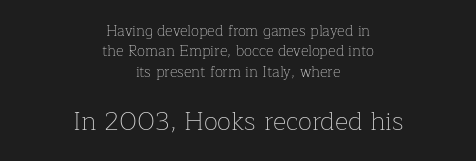
The image shows 26 px text type, upright; set centered, normal line spacing (1.36x), normal letter spacing, not underlined; the second (bottom) block is 1.73x larger.
